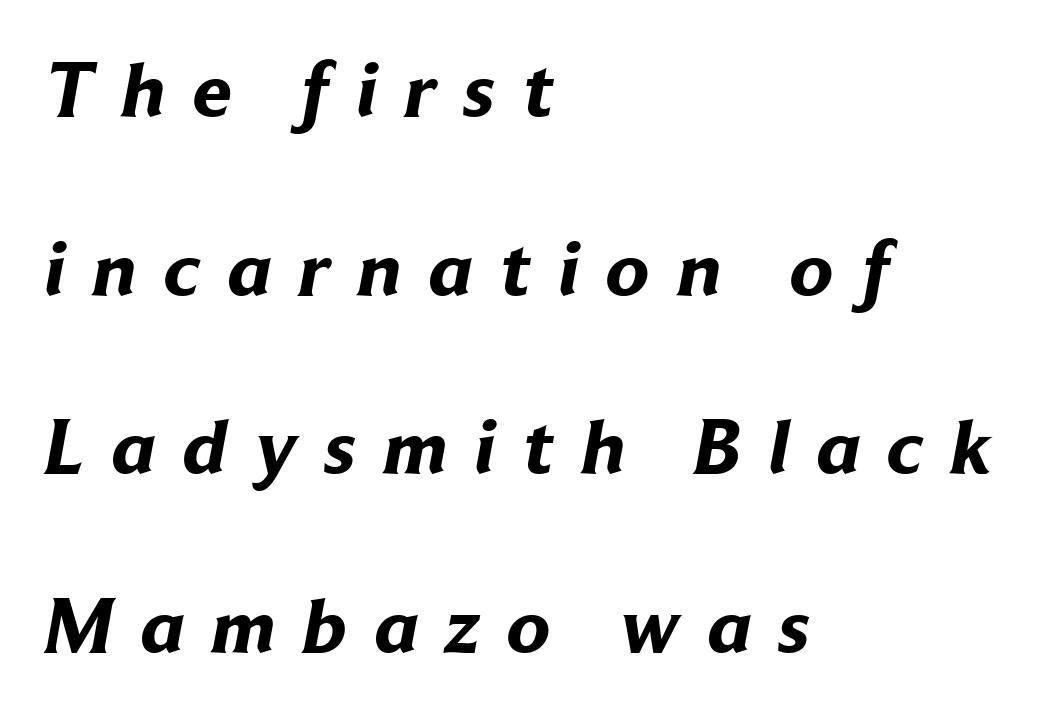
Q: Is the text bold? A: Yes.
Q: Is the typeface a serif or a sans-serif typeface? A: Sans-serif.
Q: Is the text underlined? A: No.
Q: How is the paragraph aligned? A: Left-aligned.
Q: Is the spacing between letters normal or unusually wide? A: Unusually wide.
Q: Is the spacing between lines tight, normal or loose? A: Loose.
Q: Width (condensed, normal, or wide)? A: Normal.
Q: Stroke contrast? A: Low.
Q: x-height? A: Medium.
Q: Monospaced? A: No.
